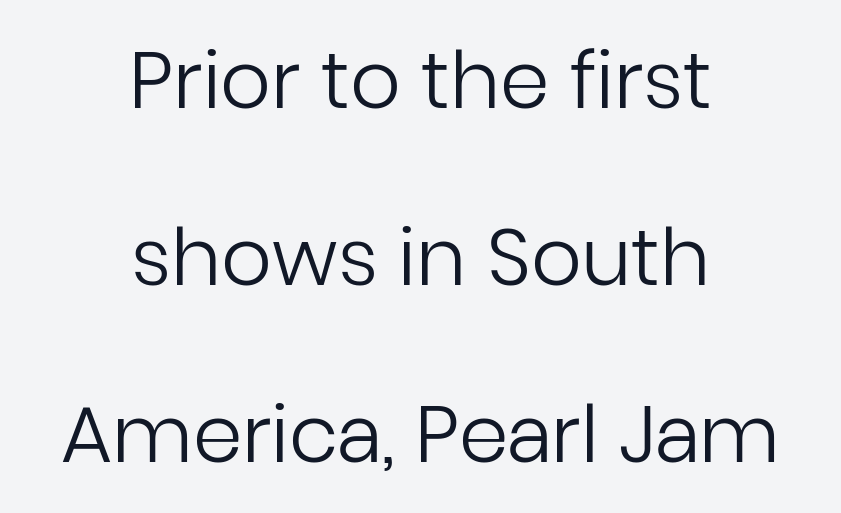
Q: Is the text bold? A: No.
Q: Is the text italic (slanted)? A: No, it is upright.
Q: Is the typeface a serif or a sans-serif typeface? A: Sans-serif.
Q: Is the text underlined? A: No.
Q: How is the paragraph aligned? A: Centered.
Q: Is the spacing between letters normal or unusually wide? A: Normal.
Q: Is the spacing between lines tight, normal or loose? A: Loose.
Q: Width (condensed, normal, or wide)? A: Normal.
Q: Stroke contrast? A: Low.
Q: x-height? A: Medium.
Q: Monospaced? A: No.
